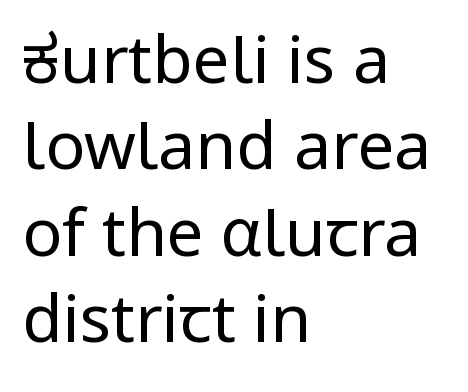
The image shows 66 px regular-weight sans-serif type, upright; set left-aligned, normal line spacing (1.31x), normal letter spacing, not underlined; low stroke contrast and a medium x-height.
